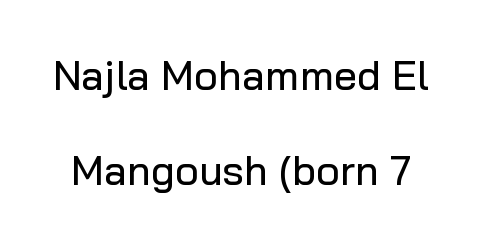
{"serif": "no", "italic": "no", "width": "normal", "stroke_contrast": "low", "x_height": "medium", "monospaced": "no", "underline": "no", "line_spacing": "loose", "line_spacing_ratio": 2.32, "letter_spacing": "normal", "letter_spacing_em": 0.0, "glyph_px": 41}
